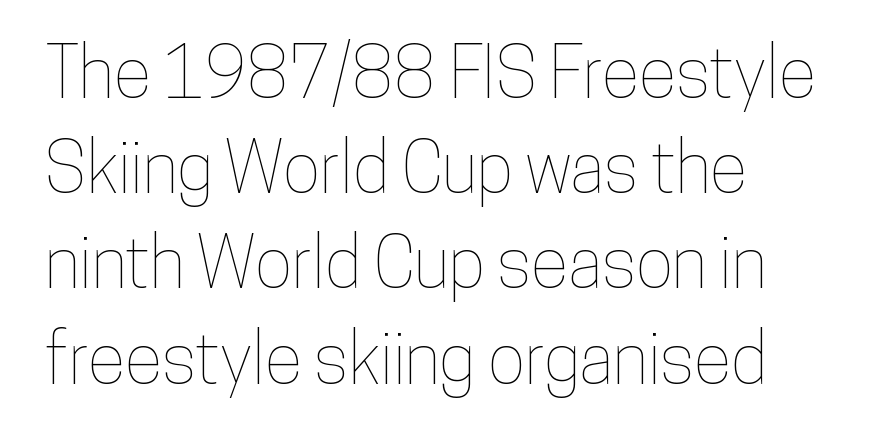
Q: Is the text italic (slanted)? A: No, it is upright.
Q: Is the text underlined? A: No.
Q: How is the paragraph aligned? A: Left-aligned.
Q: Is the spacing between letters normal or unusually wide? A: Normal.
Q: Is the spacing between lines tight, normal or loose? A: Normal.
Q: Width (condensed, normal, or wide)? A: Condensed.
Q: Stroke contrast? A: Low.
Q: x-height? A: Medium.
Q: Monospaced? A: No.
